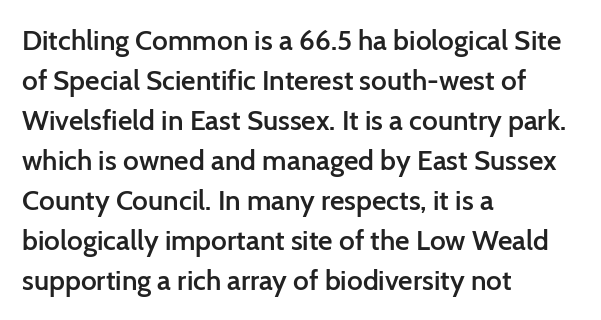
{"serif": "no", "italic": "no", "bold": "semi", "weight": "semibold", "width": "normal", "stroke_contrast": "low", "x_height": "medium", "monospaced": "no", "underline": "no", "align": "left", "line_spacing": "normal", "line_spacing_ratio": 1.43, "letter_spacing": "normal", "letter_spacing_em": 0.0, "glyph_px": 28}
